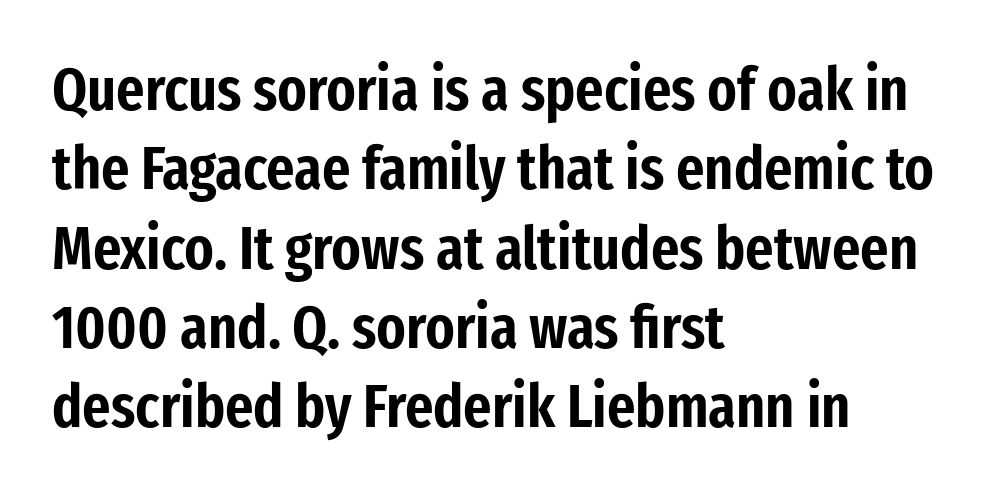
The image shows 61 px condensed sans-serif type, upright; set left-aligned, normal line spacing (1.3x), normal letter spacing, not underlined; low stroke contrast and a medium x-height.
